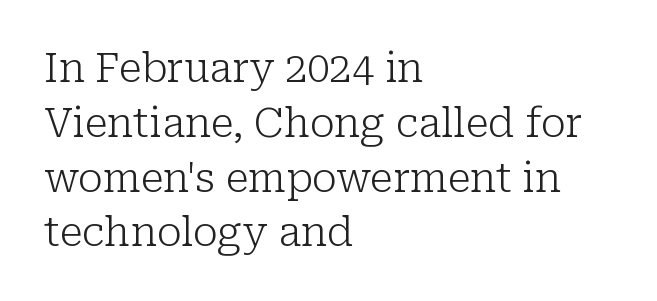
{"serif": "yes", "italic": "no", "bold": "no", "weight": "light", "width": "normal", "stroke_contrast": "low", "x_height": "medium", "monospaced": "no", "underline": "no", "align": "left", "line_spacing": "normal", "line_spacing_ratio": 1.37, "letter_spacing": "normal", "letter_spacing_em": 0.0, "glyph_px": 40}
